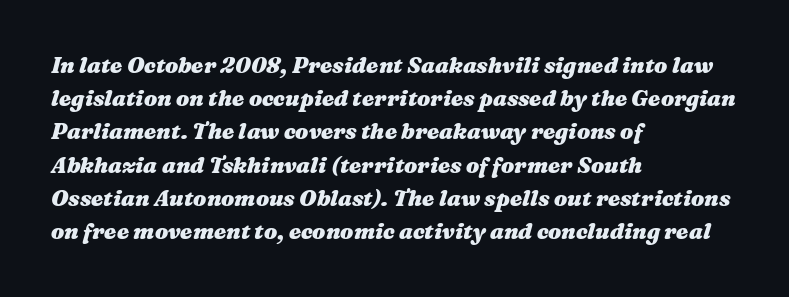
Q: Is the text bold? A: Yes.
Q: Is the text italic (slanted)? A: Yes, it leans right by about 16 degrees.
Q: Is the text underlined? A: No.
Q: How is the paragraph aligned? A: Left-aligned.
Q: Is the spacing between letters normal or unusually wide? A: Normal.
Q: Is the spacing between lines tight, normal or loose? A: Normal.
